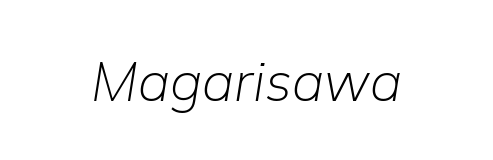
Q: Is the text bold? A: No.
Q: Is the text italic (slanted)? A: Yes, it leans right by about 9 degrees.
Q: Is the text underlined? A: No.
Q: Is the spacing between letters normal or unusually wide? A: Normal.
Q: Width (condensed, normal, or wide)? A: Normal.
Q: Stroke contrast? A: Low.
Q: x-height? A: Medium.
Q: Monospaced? A: No.
